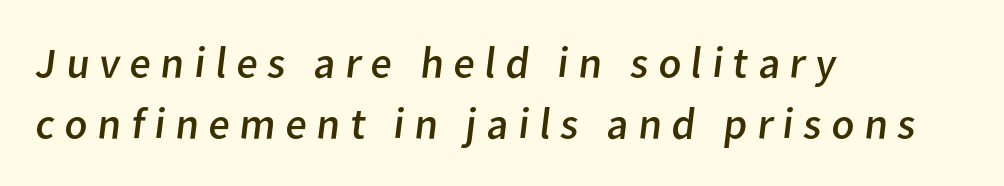
{"serif": "no", "bold": "no", "weight": "regular", "width": "normal", "stroke_contrast": "low", "x_height": "medium", "monospaced": "no", "underline": "no", "align": "left", "line_spacing": "normal", "line_spacing_ratio": 1.38, "letter_spacing": "wide", "letter_spacing_em": 0.22, "glyph_px": 44}
